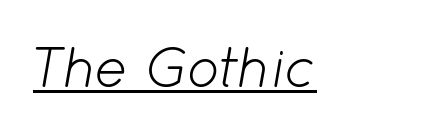
{"italic": "yes", "lean": "right", "slant_degrees": 12, "bold": "no", "weight": "light", "width": "normal", "stroke_contrast": "low", "x_height": "medium", "monospaced": "no", "underline": "yes", "letter_spacing": "normal", "letter_spacing_em": 0.0, "glyph_px": 56}
